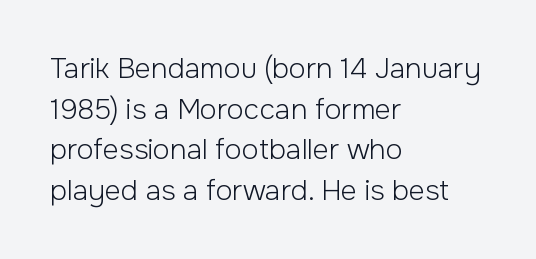
The image shows 28 px light sans-serif type, upright; set left-aligned, normal line spacing (1.45x), normal letter spacing, not underlined; low stroke contrast and a medium x-height.
